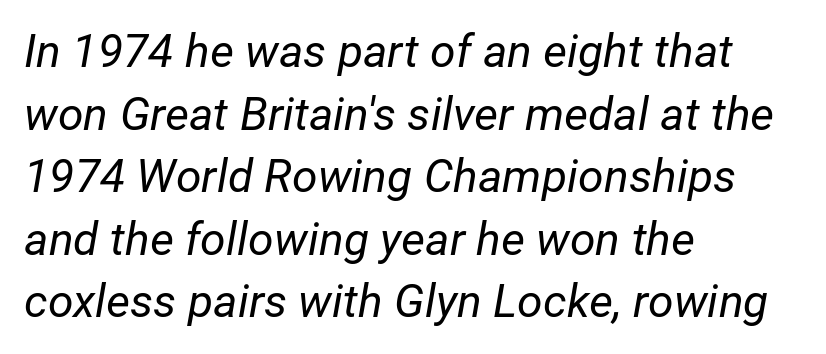
{"italic": "yes", "lean": "right", "slant_degrees": 12, "bold": "no", "weight": "regular", "width": "normal", "stroke_contrast": "low", "x_height": "medium", "monospaced": "no", "underline": "no", "align": "left", "line_spacing": "normal", "line_spacing_ratio": 1.36, "letter_spacing": "normal", "letter_spacing_em": 0.0, "glyph_px": 46}
